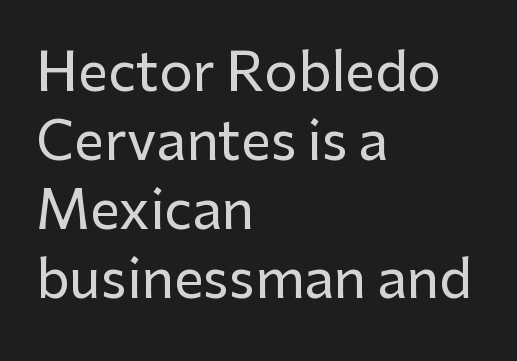
Does the lettering tilt? It doesn't — this is upright. The passage is arranged the way most books set body copy — flush left. Between one letter and the next there's only the usual sliver of space. Does the type have serifs? No, each stem ends abruptly.
